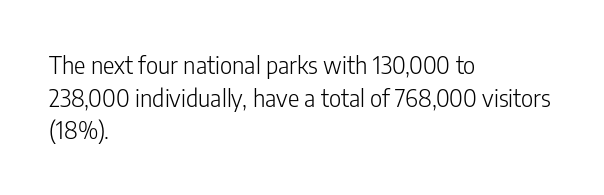
Q: Is the text bold? A: No.
Q: Is the text italic (slanted)? A: No, it is upright.
Q: Is the text underlined? A: No.
Q: How is the paragraph aligned? A: Left-aligned.
Q: Is the spacing between letters normal or unusually wide? A: Normal.
Q: Is the spacing between lines tight, normal or loose? A: Normal.
